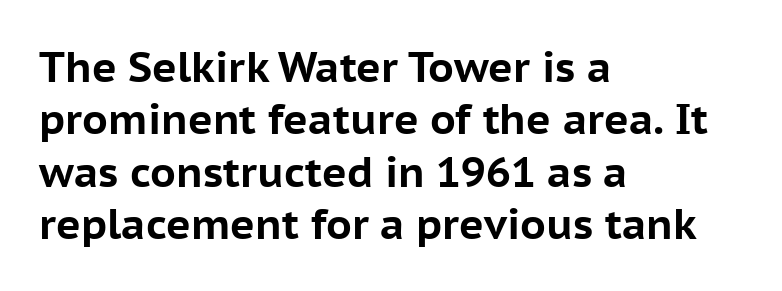
The passage shown has conventional tracking throughout. Posture: upright roman. In terms of letterform style, serifs are entirely absent. Notice how thick the strokes are: this is what a full bold looks like. Decoration check: the copy has no underline.
